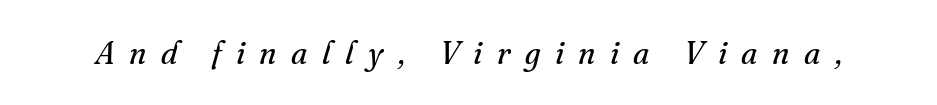
{"serif": "yes", "italic": "yes", "lean": "right", "slant_degrees": 16, "bold": "no", "weight": "regular", "width": "normal", "stroke_contrast": "medium", "x_height": "small", "monospaced": "no", "underline": "no", "letter_spacing": "wide", "letter_spacing_em": 0.45, "glyph_px": 32}
